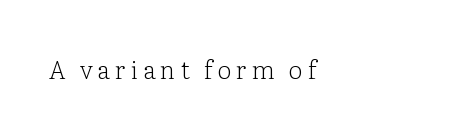
{"italic": "no", "bold": "no", "underline": "no", "glyph_px": 25}
